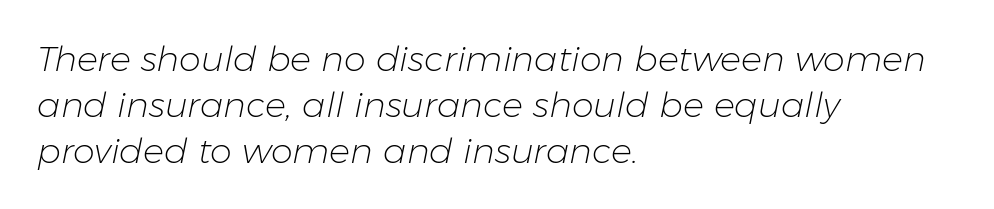
Q: Is the text bold? A: No.
Q: Is the text italic (slanted)? A: Yes, it leans right by about 11 degrees.
Q: Is the text underlined? A: No.
Q: How is the paragraph aligned? A: Left-aligned.
Q: Is the spacing between letters normal or unusually wide? A: Normal.
Q: Is the spacing between lines tight, normal or loose? A: Normal.
Q: Width (condensed, normal, or wide)? A: Normal.
Q: Stroke contrast? A: Low.
Q: x-height? A: Medium.
Q: Monospaced? A: No.
